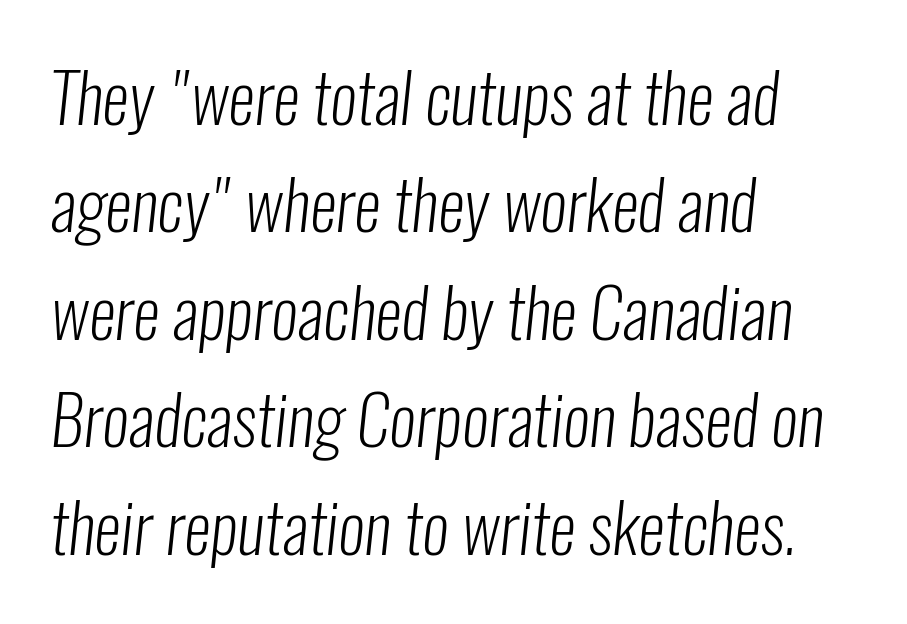
{"serif": "no", "bold": "no", "weight": "light", "width": "condensed", "stroke_contrast": "low", "x_height": "medium", "monospaced": "no", "underline": "no", "align": "left", "line_spacing": "normal", "line_spacing_ratio": 1.58, "letter_spacing": "normal", "letter_spacing_em": 0.0, "glyph_px": 68}
